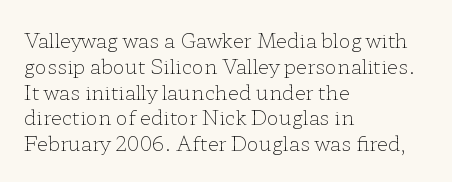
The image shows 20 px text type, upright; set left-aligned, normal line spacing (1.29x), normal letter spacing, not underlined.
